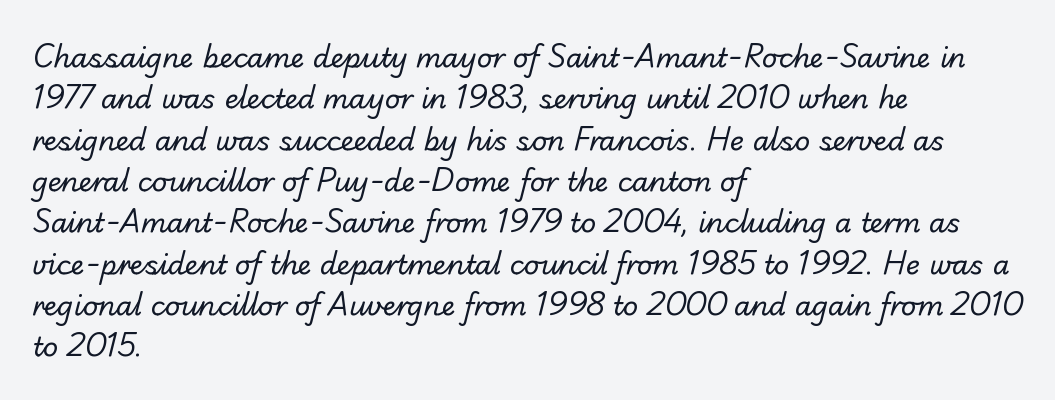
The face used here is rendered with its standard letterfit. Vertical stems look standard width or narrower in stroke. A normal amount of white space separates one row of letters from the next. Line starts are locked; line ends wander.
